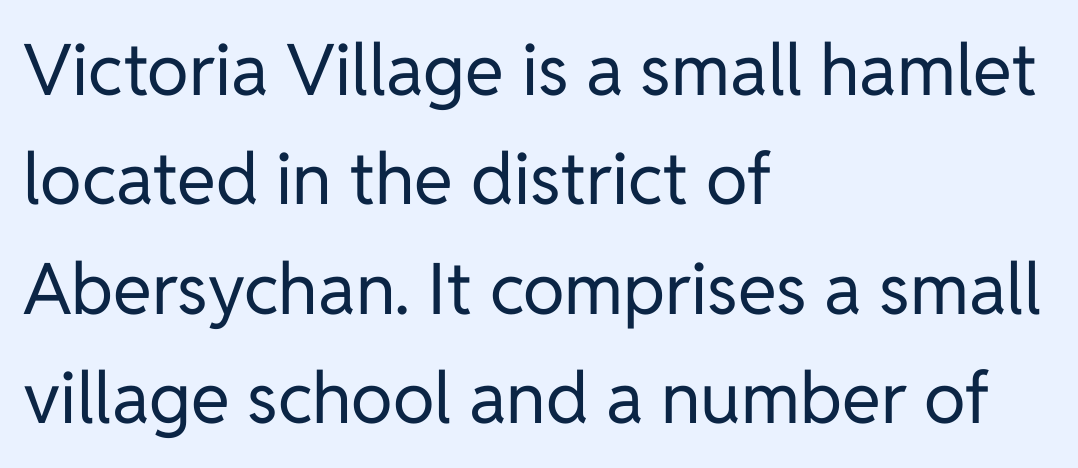
Q: Is the text bold? A: No.
Q: Is the text italic (slanted)? A: No, it is upright.
Q: Is the typeface a serif or a sans-serif typeface? A: Sans-serif.
Q: Is the text underlined? A: No.
Q: How is the paragraph aligned? A: Left-aligned.
Q: Is the spacing between letters normal or unusually wide? A: Normal.
Q: Is the spacing between lines tight, normal or loose? A: Normal.
Q: Width (condensed, normal, or wide)? A: Normal.
Q: Stroke contrast? A: Low.
Q: x-height? A: Medium.
Q: Monospaced? A: No.
